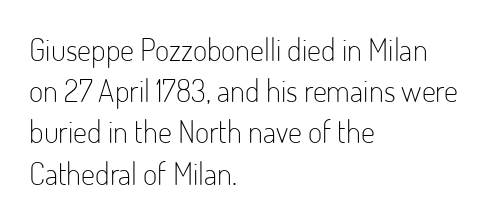
The image shows 31 px light, condensed sans-serif type, upright; set left-aligned, normal line spacing (1.33x), normal letter spacing, not underlined; low stroke contrast and a small x-height.
